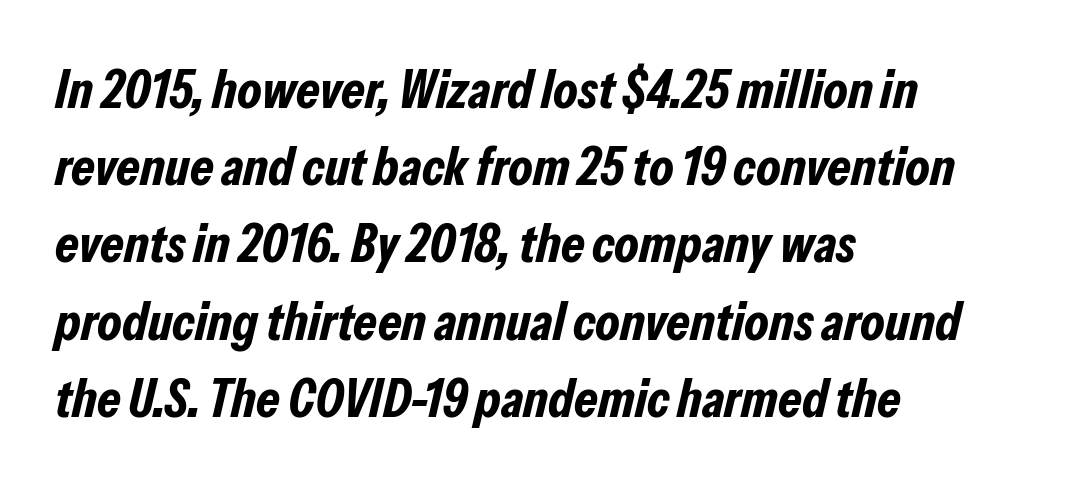
{"italic": "yes", "lean": "right", "slant_degrees": 13, "bold": "yes", "weight": "bold", "width": "condensed", "stroke_contrast": "low", "x_height": "medium", "monospaced": "no", "underline": "no", "align": "left", "line_spacing": "normal", "line_spacing_ratio": 1.43, "letter_spacing": "normal", "letter_spacing_em": 0.0, "glyph_px": 54}
